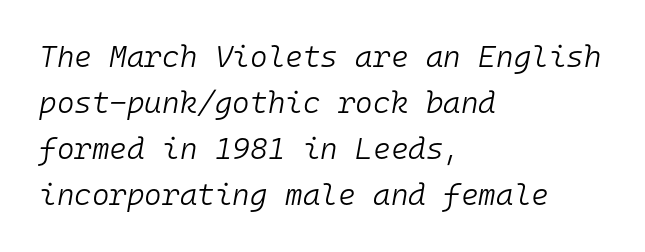
What's the leading like? Ordinary, nothing unusual. No word sits above an underline. Where is the straight margin? On the left. Think of a typewriter: that constant character pitch is what you see here. Standard letterfit; no display-style spreading of the glyphs.
